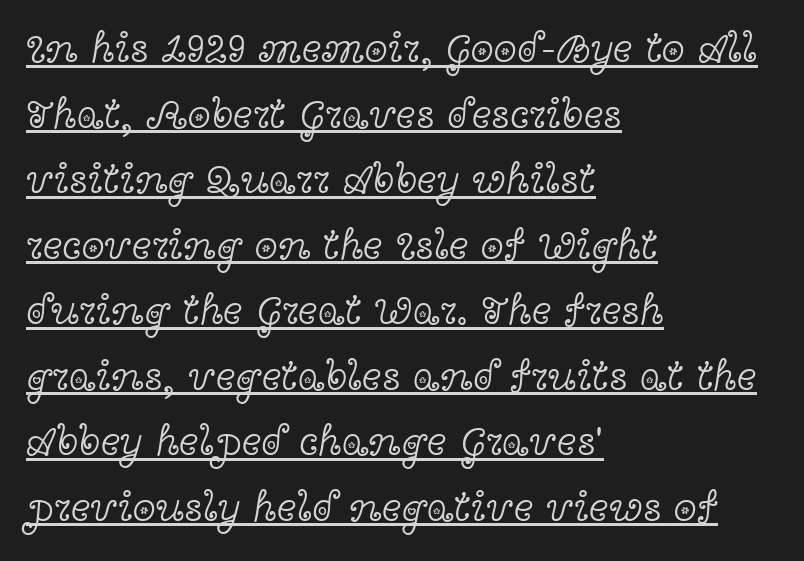
Q: Is the text bold? A: No.
Q: Is the text italic (slanted)? A: No, it is upright.
Q: Is the typeface a serif or a sans-serif typeface? A: Serif.
Q: Is the text underlined? A: Yes.
Q: How is the paragraph aligned? A: Left-aligned.
Q: Is the spacing between letters normal or unusually wide? A: Normal.
Q: Is the spacing between lines tight, normal or loose? A: Normal.
Q: Width (condensed, normal, or wide)? A: Wide.
Q: x-height? A: Medium.
Q: Monospaced? A: No.
